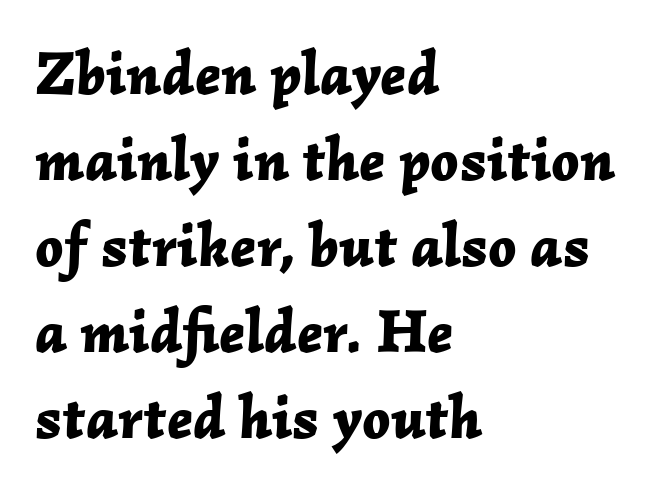
Q: Is the text bold? A: Yes.
Q: Is the text italic (slanted)? A: Yes, it leans right by about 2 degrees.
Q: Is the text underlined? A: No.
Q: How is the paragraph aligned? A: Left-aligned.
Q: Is the spacing between letters normal or unusually wide? A: Normal.
Q: Is the spacing between lines tight, normal or loose? A: Normal.
Q: Width (condensed, normal, or wide)? A: Normal.
Q: Stroke contrast? A: Low.
Q: x-height? A: Medium.
Q: Monospaced? A: No.
